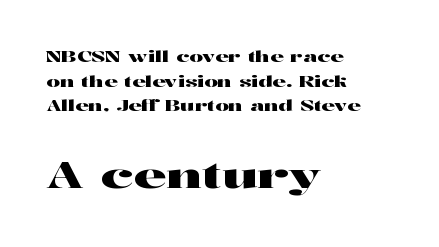
You could call the tracking neutral — neither tight nor loose. Little horizontal feet cap the strokes, marking this as serif type. Small over large — that's the arrangement of the two blocks here. Every character sits straight up, as roman type does. Underlining? Definitely not there.
